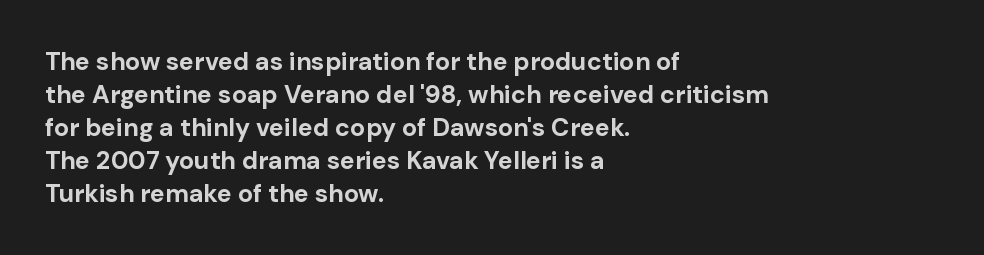
The image shows 25 px bold type, upright; set left-aligned, normal line spacing (1.32x), normal letter spacing, not underlined.
